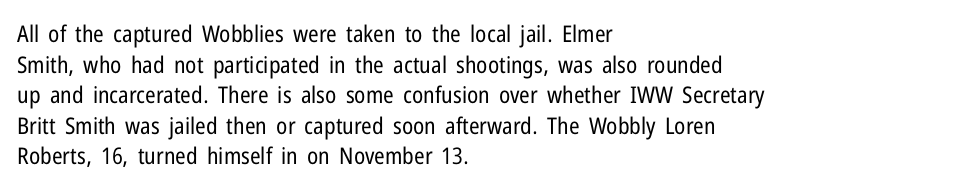
Vertical spacing — default. The text block is weighted toward the left margin, trailing off unevenly rightward. The baseline area is clear. These lines keep a tight, regular rhythm from letter to letter. No extra ink here — the face is not bold.
